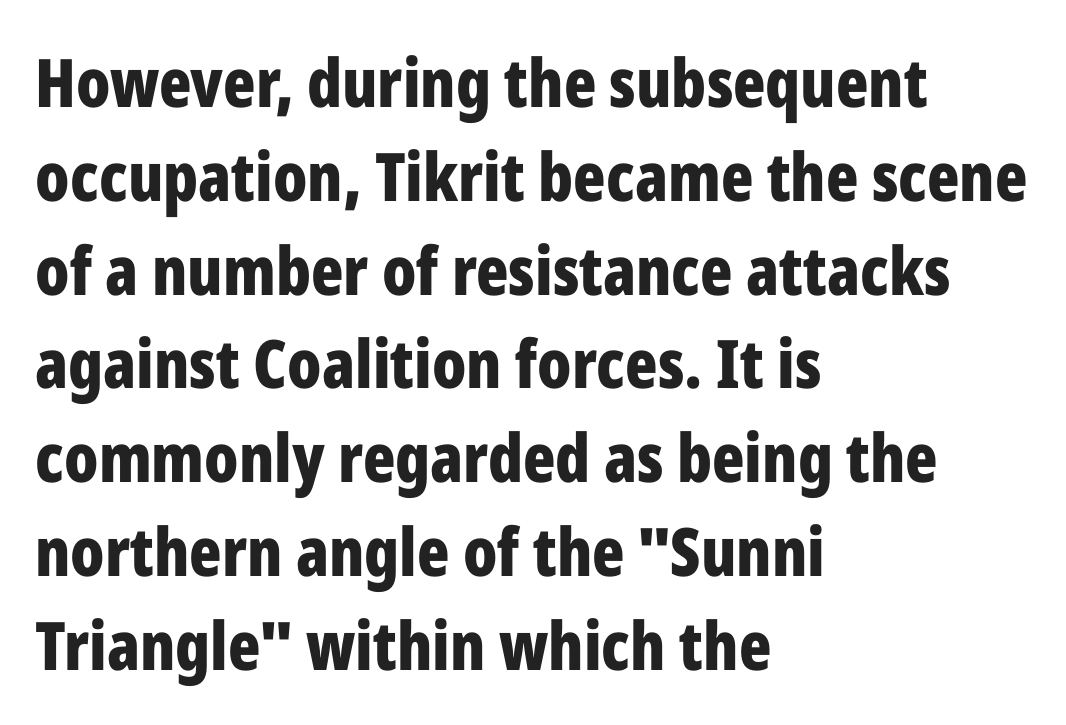
{"serif": "no", "italic": "no", "bold": "yes", "weight": "bold", "width": "condensed", "stroke_contrast": "low", "x_height": "medium", "monospaced": "no", "underline": "no", "align": "left", "line_spacing": "normal", "line_spacing_ratio": 1.4, "letter_spacing": "normal", "letter_spacing_em": 0.0, "glyph_px": 67}
